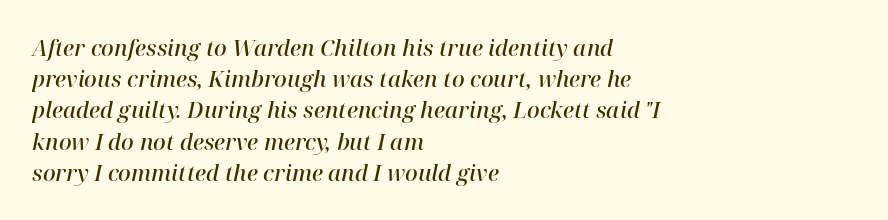
Typesetter's note: demi weight, one step under bold. The passage shown stacks its lines at a standard gap. Lines of text with bare space underneath. Notice how the passage keeps a crisp vertical edge on the left only. The text carries the slant typical of an italic or oblique font.
